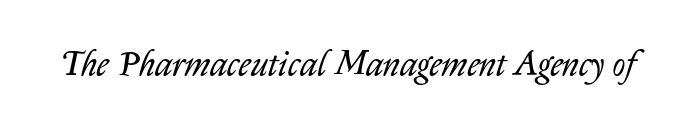
{"italic": "yes", "lean": "right", "slant_degrees": 14, "bold": "no", "weight": "regular", "width": "normal", "stroke_contrast": "low", "x_height": "medium", "monospaced": "no", "underline": "no", "letter_spacing": "normal", "letter_spacing_em": 0.0, "glyph_px": 35}
